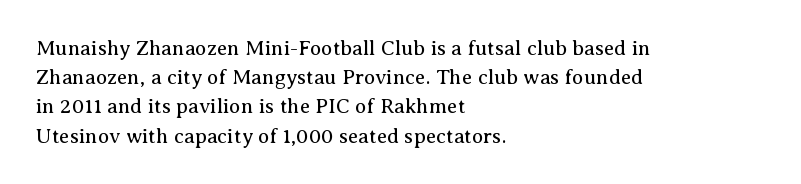
The image shows 21 px text type, upright; set left-aligned, normal line spacing (1.39x), normal letter spacing, not underlined.
